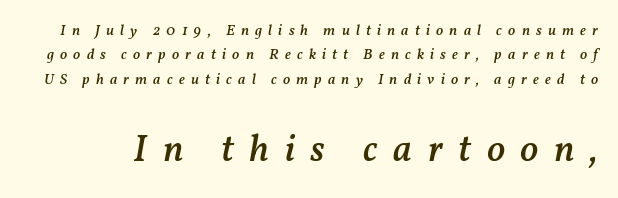
The image shows 38 px semibold type, italic (leaning right); set normal line spacing (1.63x), unusually wide letter spacing (+0.41 em), not underlined; the second (bottom) block is 2.53x larger; medium stroke contrast and a medium x-height.
